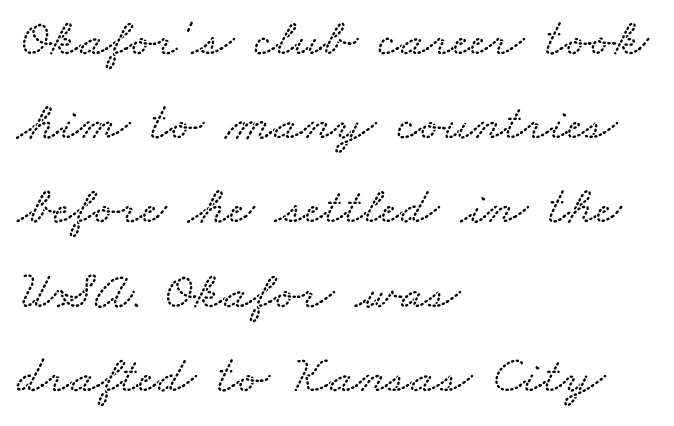
{"width": "wide", "stroke_contrast": "low", "x_height": "small", "monospaced": "no", "underline": "no", "align": "left", "line_spacing": "normal", "line_spacing_ratio": 1.56, "letter_spacing": "normal", "letter_spacing_em": 0.0, "glyph_px": 54}
